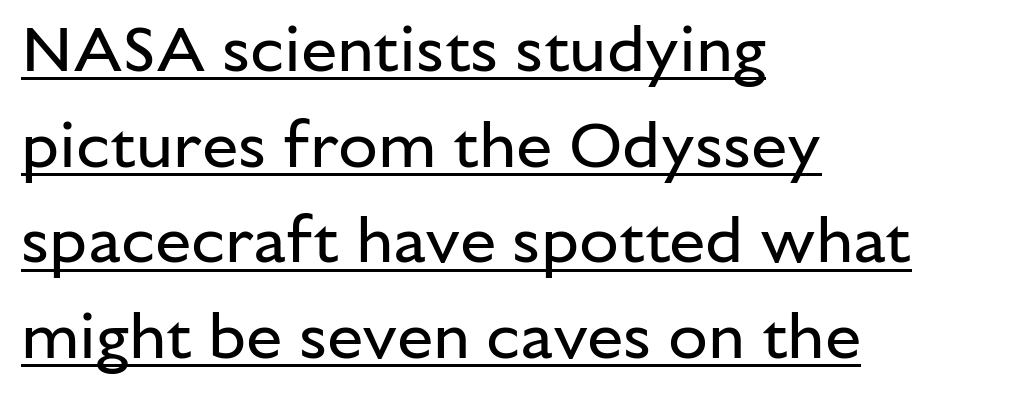
Q: Is the text bold? A: No.
Q: Is the text italic (slanted)? A: No, it is upright.
Q: Is the typeface a serif or a sans-serif typeface? A: Sans-serif.
Q: Is the text underlined? A: Yes.
Q: How is the paragraph aligned? A: Left-aligned.
Q: Is the spacing between letters normal or unusually wide? A: Normal.
Q: Is the spacing between lines tight, normal or loose? A: Normal.
Q: Width (condensed, normal, or wide)? A: Normal.
Q: Stroke contrast? A: Low.
Q: x-height? A: Medium.
Q: Monospaced? A: No.
